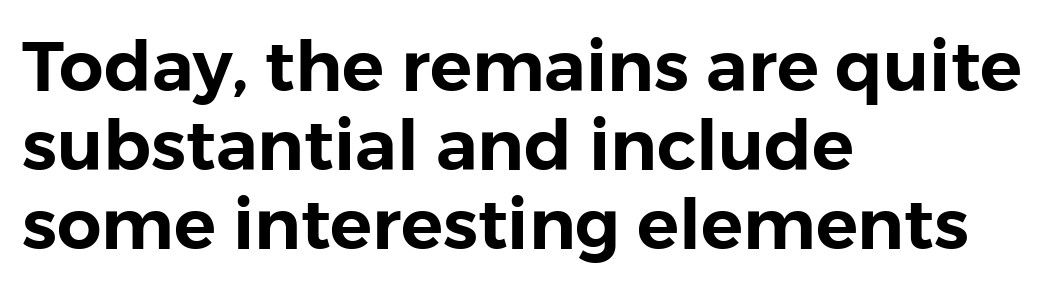
{"serif": "no", "italic": "no", "width": "normal", "stroke_contrast": "low", "x_height": "medium", "monospaced": "no", "underline": "no", "align": "left", "line_spacing": "tight", "line_spacing_ratio": 1.13, "letter_spacing": "normal", "letter_spacing_em": 0.0, "glyph_px": 70}
